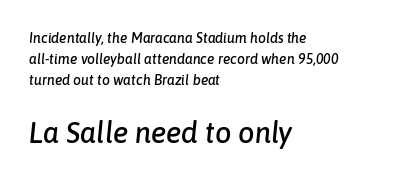
The image shows 29 px text type, italic (leaning right); set left-aligned, normal line spacing (1.49x), normal letter spacing, not underlined; the second (bottom) block is 2.07x larger; low stroke contrast and a medium x-height.
